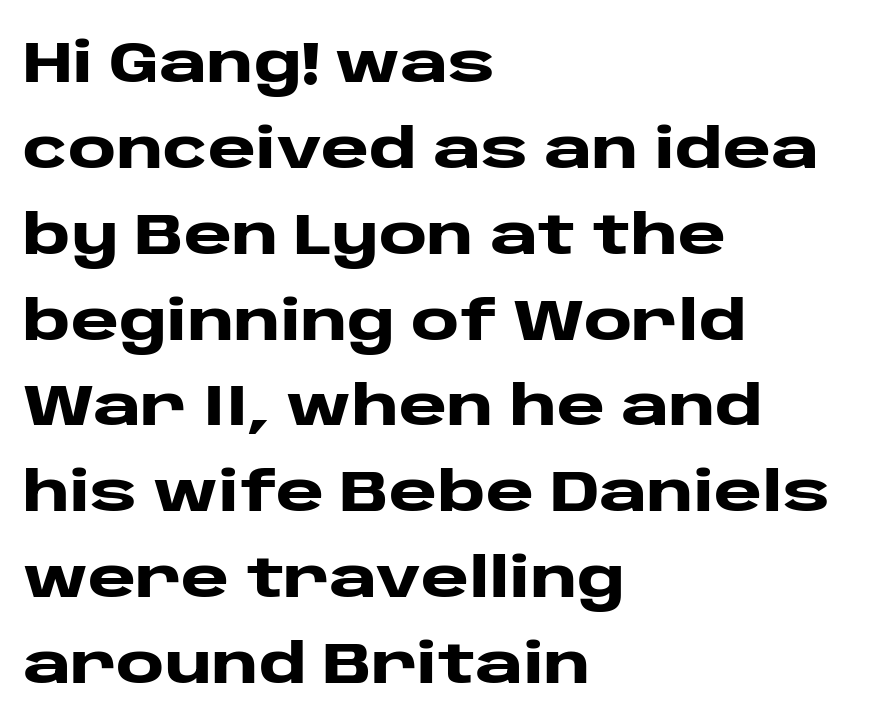
The image shows 58 px heavy, wide sans-serif type, upright; set left-aligned, normal line spacing (1.48x), normal letter spacing, not underlined; low stroke contrast and a large x-height.
